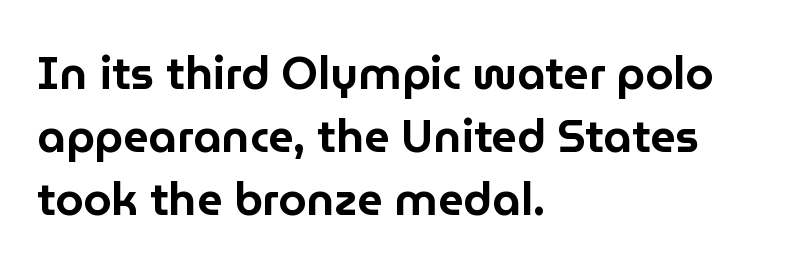
The area under the type is left untouched. This sample has the flowing, uneven cadence of proportional lettering. Observe the absence of serifs on each vertical stroke in this sample. The lettering stays uniformly vertical, giving the passage a roman look. The block of text has a typical density, with ordinary space between rows.
